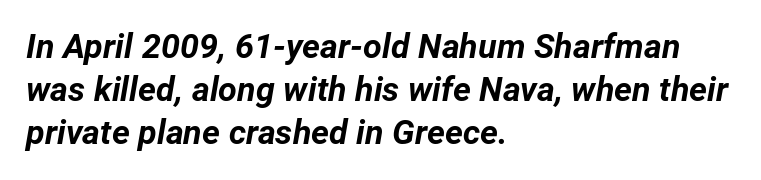
{"italic": "yes", "lean": "right", "slant_degrees": 12, "bold": "yes", "weight": "bold", "width": "normal", "stroke_contrast": "low", "x_height": "medium", "monospaced": "no", "underline": "no", "align": "left", "line_spacing": "normal", "line_spacing_ratio": 1.27, "letter_spacing": "normal", "letter_spacing_em": 0.0, "glyph_px": 34}
